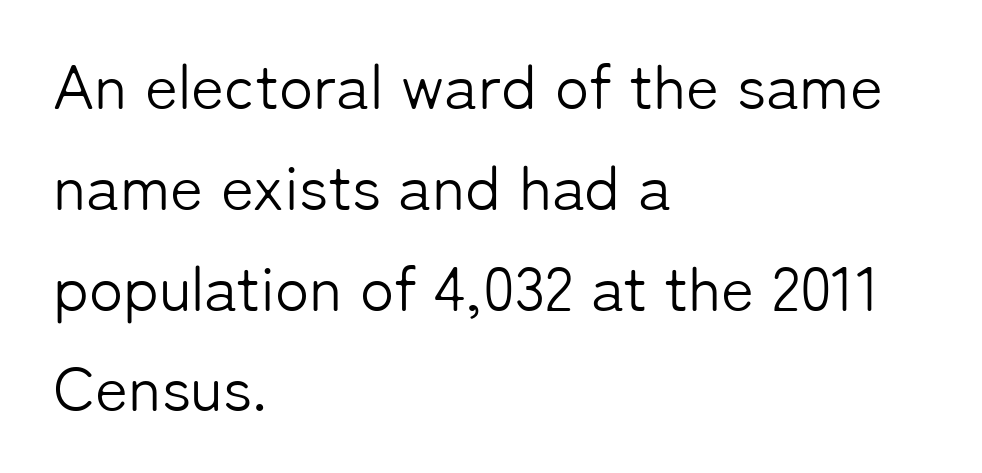
Q: Is the text bold? A: No.
Q: Is the text italic (slanted)? A: No, it is upright.
Q: Is the typeface a serif or a sans-serif typeface? A: Sans-serif.
Q: Is the text underlined? A: No.
Q: How is the paragraph aligned? A: Left-aligned.
Q: Is the spacing between letters normal or unusually wide? A: Normal.
Q: Is the spacing between lines tight, normal or loose? A: Normal.
Q: Width (condensed, normal, or wide)? A: Normal.
Q: Stroke contrast? A: Low.
Q: x-height? A: Medium.
Q: Monospaced? A: No.
